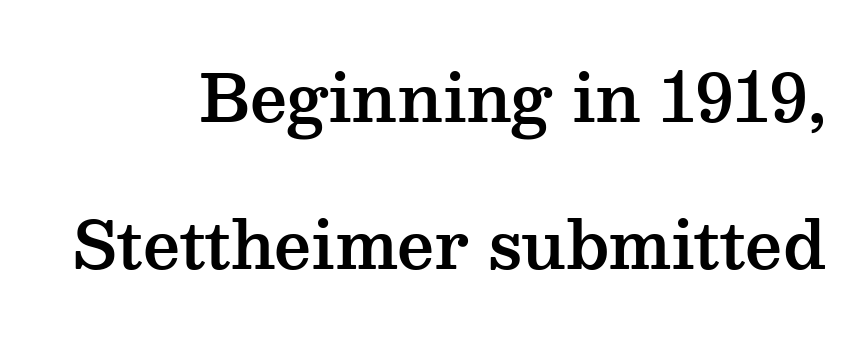
{"serif": "yes", "italic": "no", "width": "wide", "stroke_contrast": "medium", "x_height": "medium", "monospaced": "no", "underline": "no", "align": "right", "line_spacing": "loose", "line_spacing_ratio": 2.26, "letter_spacing": "normal", "letter_spacing_em": 0.0, "glyph_px": 65}
